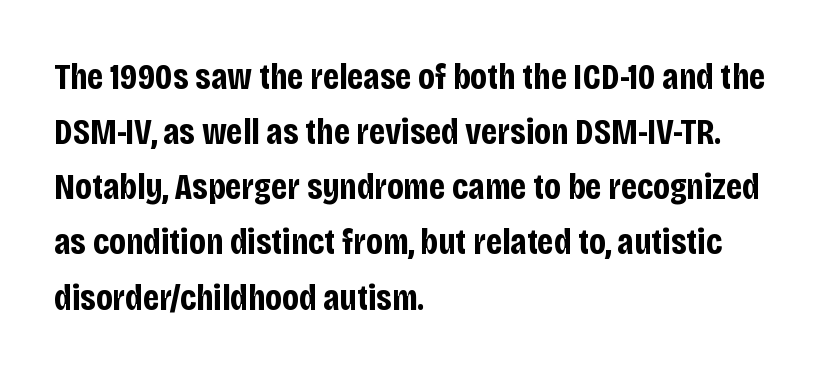
{"serif": "no", "italic": "no", "bold": "yes", "weight": "bold", "width": "condensed", "stroke_contrast": "low", "x_height": "large", "monospaced": "no", "underline": "no", "align": "left", "line_spacing": "normal", "line_spacing_ratio": 1.49, "letter_spacing": "normal", "letter_spacing_em": 0.0, "glyph_px": 37}
